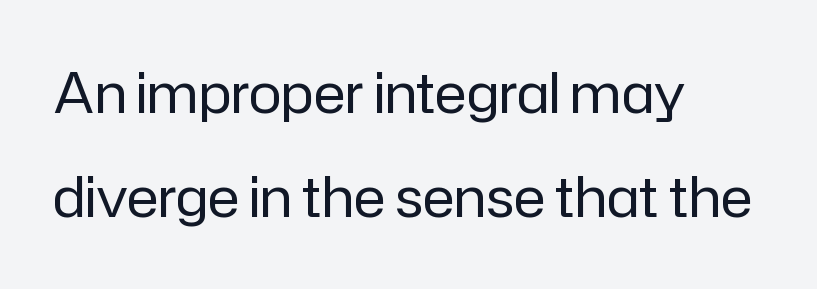
{"serif": "no", "italic": "no", "bold": "no", "weight": "regular", "width": "normal", "stroke_contrast": "low", "x_height": "medium", "monospaced": "no", "underline": "no", "align": "left", "line_spacing": "loose", "line_spacing_ratio": 1.9, "letter_spacing": "normal", "letter_spacing_em": 0.0, "glyph_px": 55}
